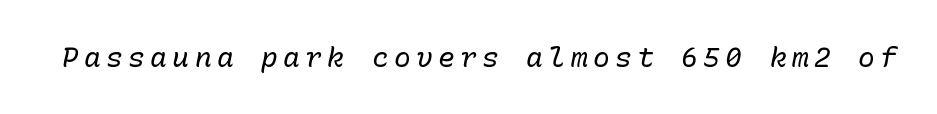
The words here are not underlined. These lines were composed using italics. Ink coverage per letter is moderate at most. The passage shown is typed in a monospace face where columns stay perfectly aligned.
